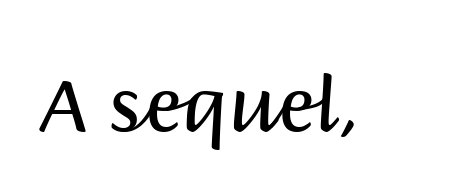
The image shows 76 px regular-weight sans-serif type; set normal letter spacing, not underlined; medium stroke contrast and a large x-height.
